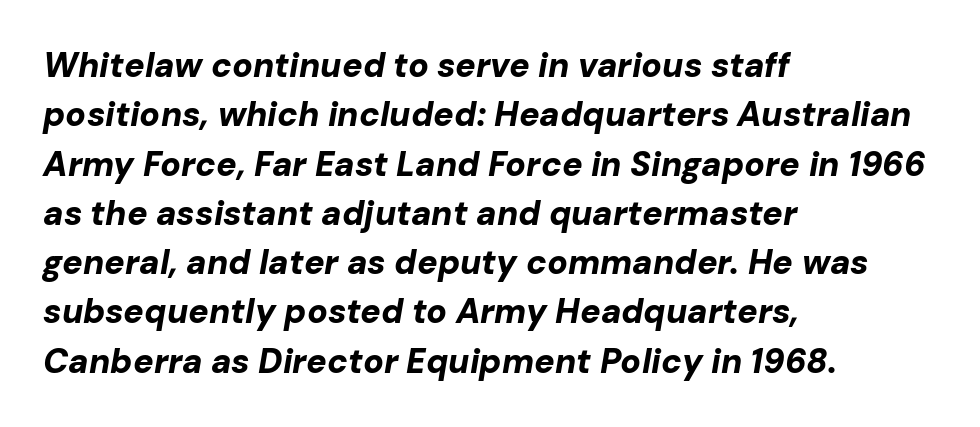
Unmarked baselines from the first word to the last. Compared with ordinary roman type, these characters are visibly tilted. A classic flush-left, rag-right setting is used for this passage. The type is set solid horizontally, with unmodified tracking. This sample keeps an unexceptional amount of space between lines. These lines are rendered in a variable-pitch font.
